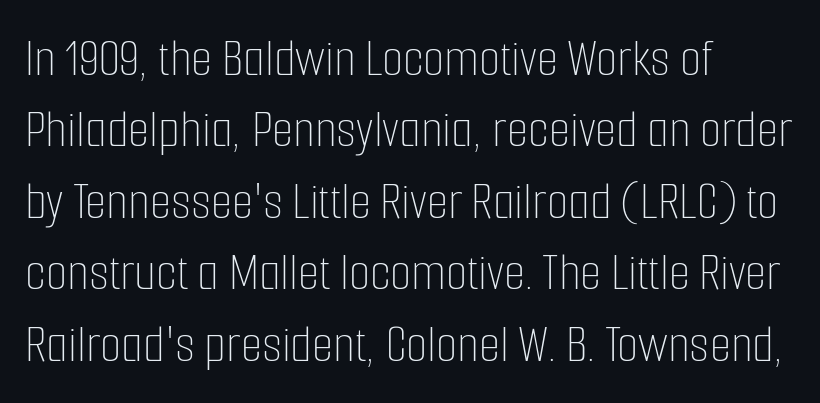
Q: Is the text bold? A: No.
Q: Is the text italic (slanted)? A: No, it is upright.
Q: Is the text underlined? A: No.
Q: How is the paragraph aligned? A: Left-aligned.
Q: Is the spacing between letters normal or unusually wide? A: Normal.
Q: Is the spacing between lines tight, normal or loose? A: Normal.
Q: Width (condensed, normal, or wide)? A: Condensed.
Q: Stroke contrast? A: Low.
Q: x-height? A: Medium.
Q: Monospaced? A: No.
